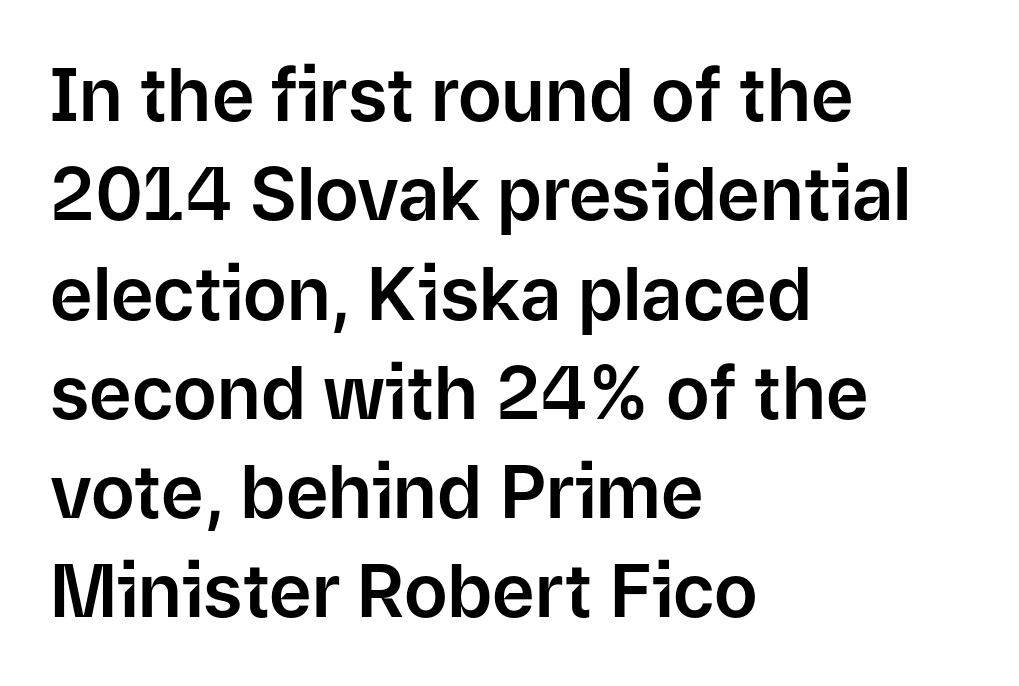
{"serif": "no", "italic": "no", "width": "normal", "stroke_contrast": "low", "x_height": "medium", "monospaced": "no", "underline": "no", "align": "left", "line_spacing": "normal", "line_spacing_ratio": 1.36, "letter_spacing": "normal", "letter_spacing_em": 0.0, "glyph_px": 73}
